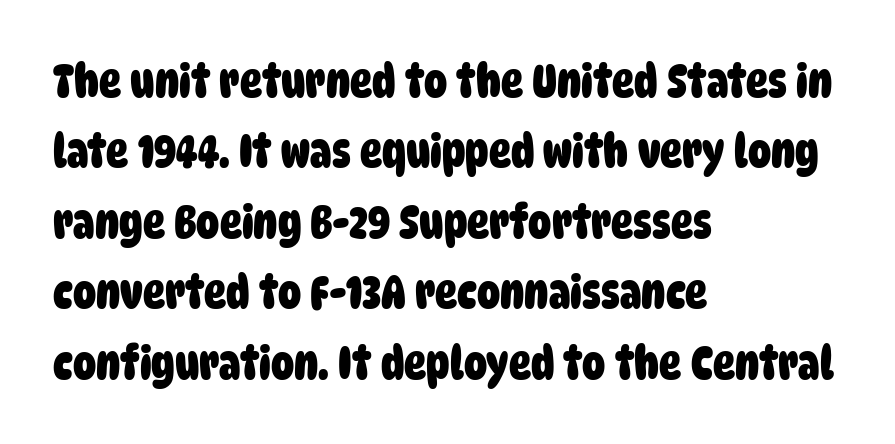
The image shows 46 px heavy, condensed sans-serif type; set left-aligned, normal line spacing (1.53x), normal letter spacing, not underlined; low stroke contrast and a large x-height.
